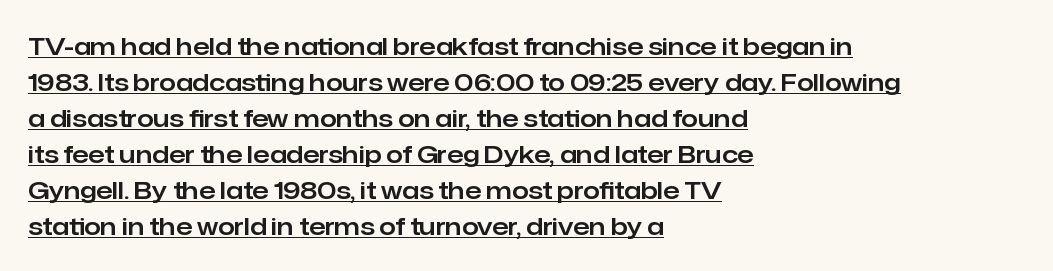
Q: Is the text italic (slanted)? A: No, it is upright.
Q: Is the text underlined? A: Yes.
Q: How is the paragraph aligned? A: Left-aligned.
Q: Is the spacing between letters normal or unusually wide? A: Normal.
Q: Is the spacing between lines tight, normal or loose? A: Normal.
